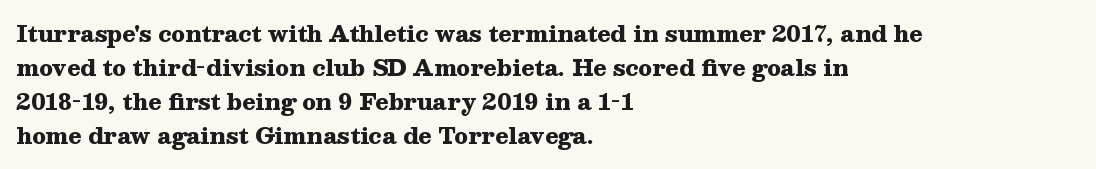
Q: Is the text bold? A: Yes.
Q: Is the text italic (slanted)? A: No, it is upright.
Q: Is the text underlined? A: No.
Q: How is the paragraph aligned? A: Left-aligned.
Q: Is the spacing between letters normal or unusually wide? A: Normal.
Q: Is the spacing between lines tight, normal or loose? A: Normal.
